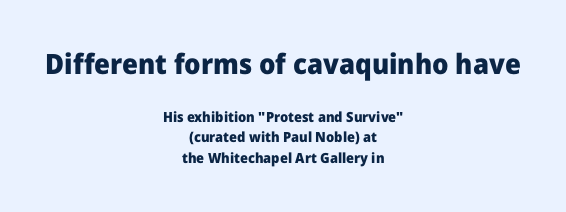
Q: Is the text bold? A: Yes.
Q: Is the text italic (slanted)? A: No, it is upright.
Q: Is the typeface a serif or a sans-serif typeface? A: Sans-serif.
Q: Is the text underlined? A: No.
Q: How is the paragraph aligned? A: Centered.
Q: Is the spacing between letters normal or unusually wide? A: Normal.
Q: Is the spacing between lines tight, normal or loose? A: Normal.
Q: Which block of text is set in a larger size, the first (top) or the second (bottom)? A: The first (top) one.
Q: Width (condensed, normal, or wide)? A: Normal.
Q: Stroke contrast? A: Low.
Q: x-height? A: Medium.
Q: Monospaced? A: No.
